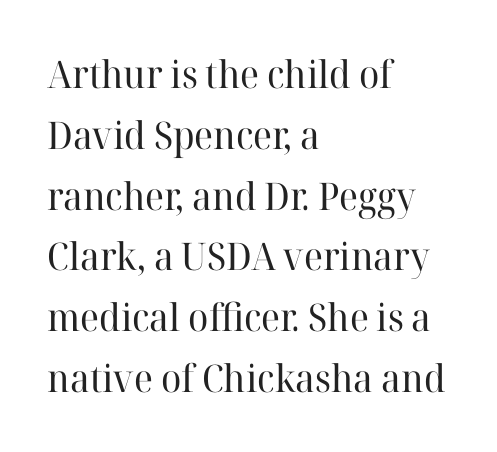
{"serif": "yes", "italic": "no", "bold": "no", "weight": "regular", "width": "normal", "stroke_contrast": "high", "x_height": "medium", "monospaced": "no", "underline": "no", "align": "left", "line_spacing": "normal", "line_spacing_ratio": 1.6, "letter_spacing": "normal", "letter_spacing_em": 0.0, "glyph_px": 38}
